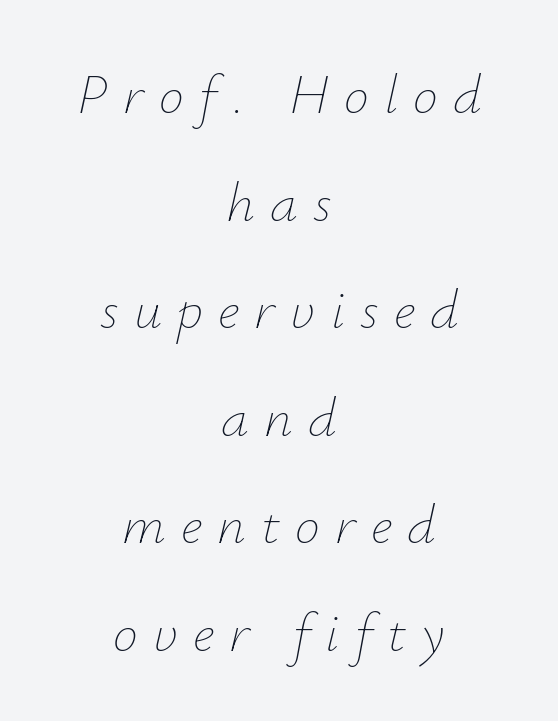
Q: Is the text bold? A: No.
Q: Is the text italic (slanted)? A: Yes, it leans right by about 12 degrees.
Q: Is the text underlined? A: No.
Q: How is the paragraph aligned? A: Centered.
Q: Is the spacing between letters normal or unusually wide? A: Unusually wide.
Q: Is the spacing between lines tight, normal or loose? A: Loose.
Q: Width (condensed, normal, or wide)? A: Normal.
Q: Stroke contrast? A: Low.
Q: x-height? A: Small.
Q: Monospaced? A: No.
